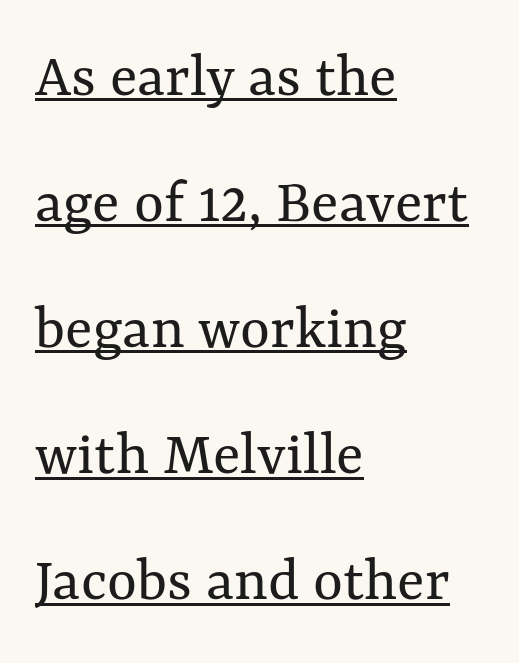
Decoration check: the copy is underlined. You could fit nearly another row in the gap between these rows. A classic flush-left, rag-right setting is used for this passage. No letter is thick-stroked: the sample isn't bold. Each word holds together tightly as a unit, with standard inter-letter gaps.
